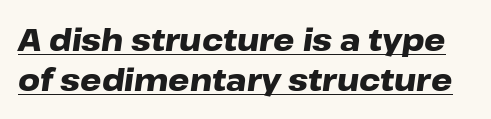
{"italic": "yes", "lean": "right", "slant_degrees": 8, "bold": "yes", "weight": "heavy", "width": "wide", "stroke_contrast": "low", "x_height": "medium", "monospaced": "no", "underline": "yes", "line_spacing": "normal", "line_spacing_ratio": 1.35, "letter_spacing": "normal", "letter_spacing_em": 0.0, "glyph_px": 30}
